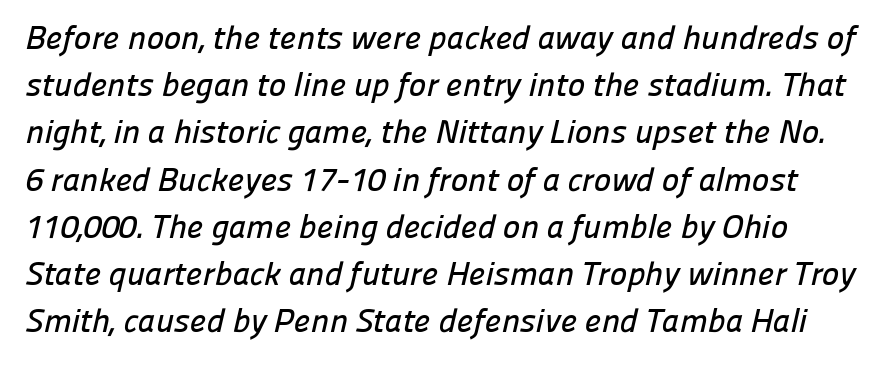
{"serif": "no", "width": "normal", "stroke_contrast": "low", "x_height": "medium", "monospaced": "no", "underline": "no", "line_spacing": "normal", "line_spacing_ratio": 1.43, "letter_spacing": "normal", "letter_spacing_em": 0.0, "glyph_px": 33}
